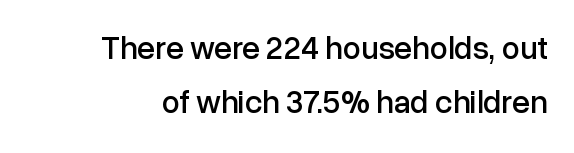
{"serif": "no", "italic": "no", "width": "normal", "stroke_contrast": "low", "x_height": "medium", "monospaced": "no", "underline": "no", "line_spacing": "normal", "line_spacing_ratio": 1.7, "letter_spacing": "normal", "letter_spacing_em": 0.0, "glyph_px": 32}
